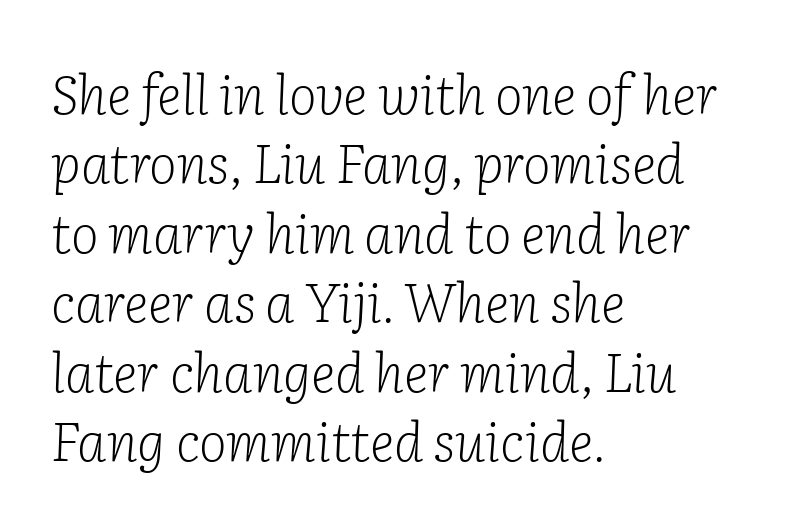
The image shows 53 px light serif type, italic (leaning right); set left-aligned, normal line spacing (1.31x), normal letter spacing, not underlined; low stroke contrast and a medium x-height.
